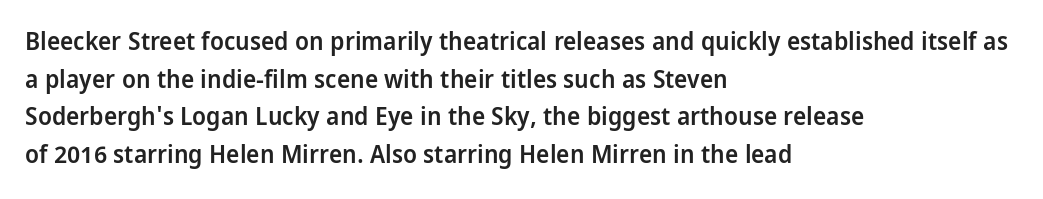
The image shows 25 px text type, upright; set left-aligned, normal line spacing (1.51x), normal letter spacing, not underlined.
